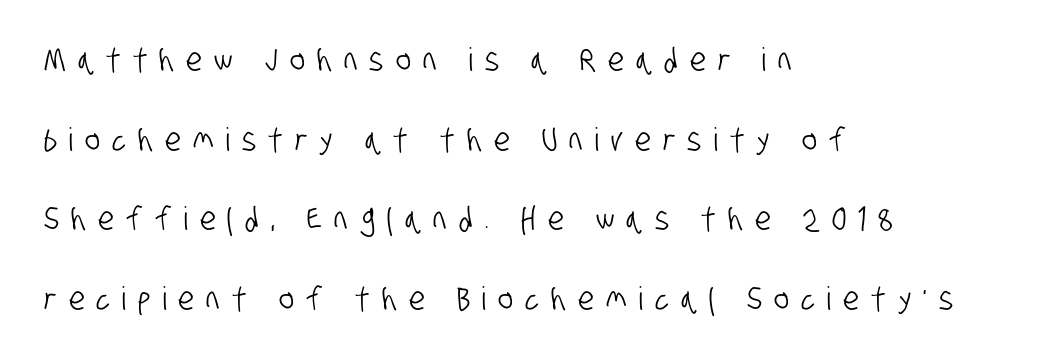
Letters rest on an invisible, unmarked baseline. Classification — sans serif. A typesetter would call this heavily tracked-out type. Left-aligned paragraph, ragged on the right.
